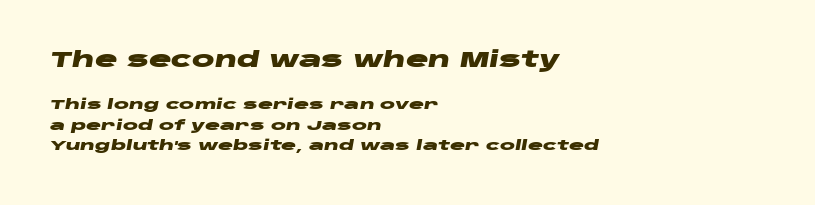
{"italic": "yes", "lean": "right", "slant_degrees": 10, "bold": "yes", "underline": "no", "align": "left", "line_spacing": "normal", "line_spacing_ratio": 1.46, "letter_spacing": "normal", "letter_spacing_em": 0.0, "larger_block": "first", "size_ratio": 1.5, "glyph_px": 21}
